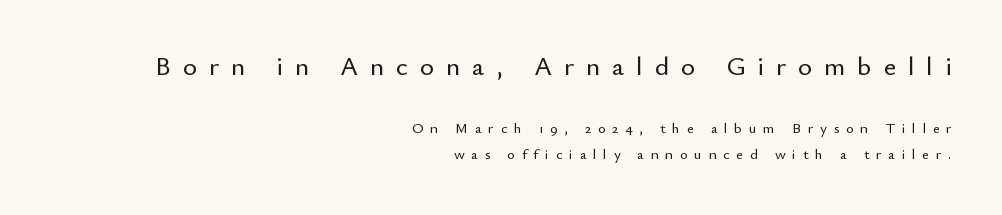
Q: Is the text italic (slanted)? A: No, it is upright.
Q: Is the text underlined? A: No.
Q: How is the paragraph aligned? A: Right-aligned.
Q: Is the spacing between letters normal or unusually wide? A: Unusually wide.
Q: Which block of text is set in a larger size, the first (top) or the second (bottom)? A: The first (top) one.
